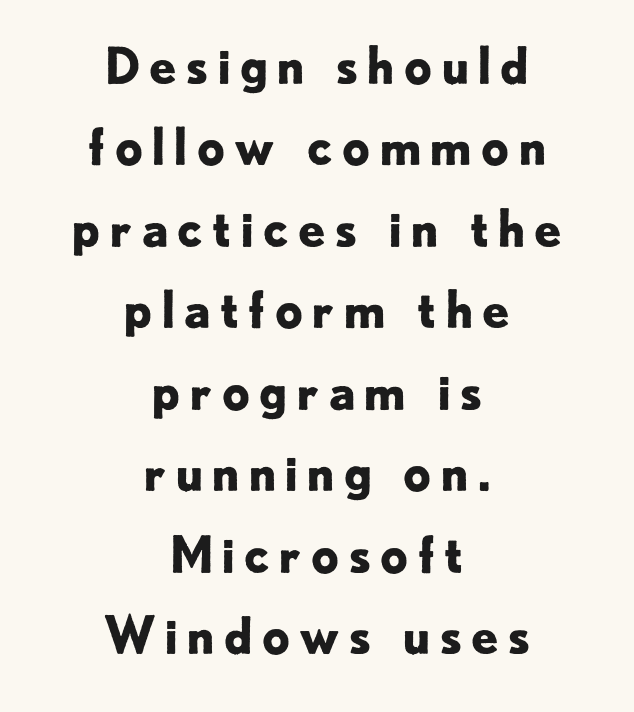
The image shows 50 px bold sans-serif type, upright; set centered, normal line spacing (1.63x), not underlined; low stroke contrast and a small x-height.
